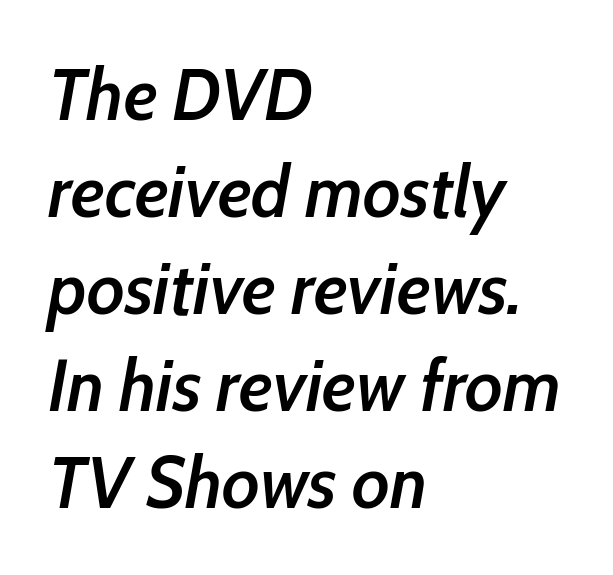
The image shows 74 px semibold, condensed type, italic (leaning right); set left-aligned, normal line spacing (1.31x), normal letter spacing, not underlined; low stroke contrast and a medium x-height.
